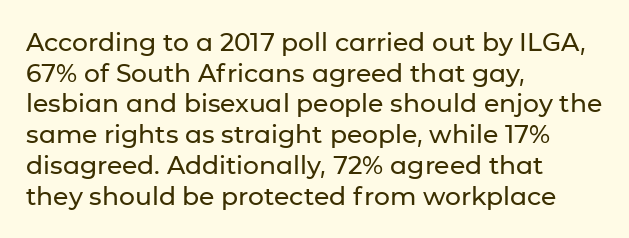
Which margin do the lines hug? The left one — the right edge is uneven. Bare-footed words on every line. Here the glyphs are tracked normally, forming tight word shapes. Does the lettering tilt? It doesn't — this is upright.
